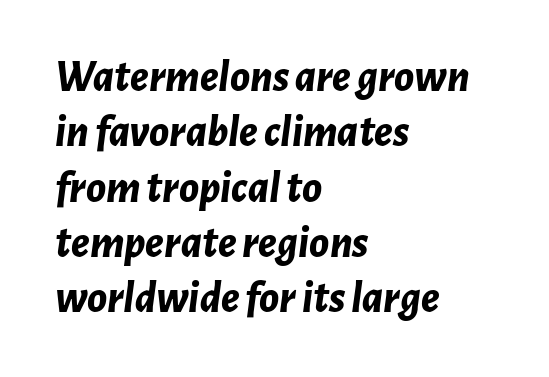
Q: Is the text bold? A: Yes.
Q: Is the text italic (slanted)? A: Yes, it leans right by about 7 degrees.
Q: Is the text underlined? A: No.
Q: How is the paragraph aligned? A: Left-aligned.
Q: Is the spacing between letters normal or unusually wide? A: Normal.
Q: Width (condensed, normal, or wide)? A: Normal.
Q: Stroke contrast? A: Low.
Q: x-height? A: Medium.
Q: Monospaced? A: No.
